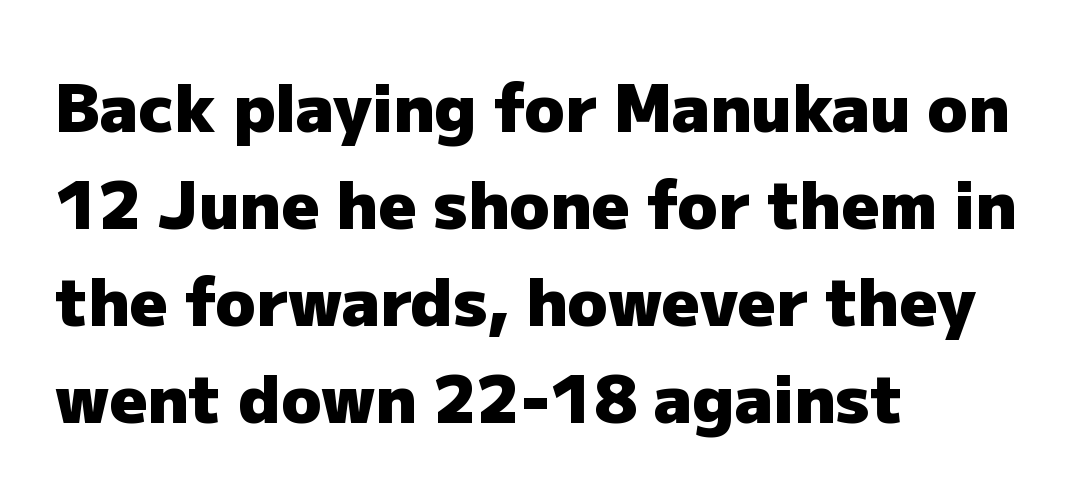
Q: Is the text bold? A: Yes.
Q: Is the text italic (slanted)? A: No, it is upright.
Q: Is the typeface a serif or a sans-serif typeface? A: Sans-serif.
Q: Is the text underlined? A: No.
Q: How is the paragraph aligned? A: Left-aligned.
Q: Is the spacing between letters normal or unusually wide? A: Normal.
Q: Is the spacing between lines tight, normal or loose? A: Normal.
Q: Width (condensed, normal, or wide)? A: Normal.
Q: Stroke contrast? A: Low.
Q: x-height? A: Medium.
Q: Monospaced? A: No.
